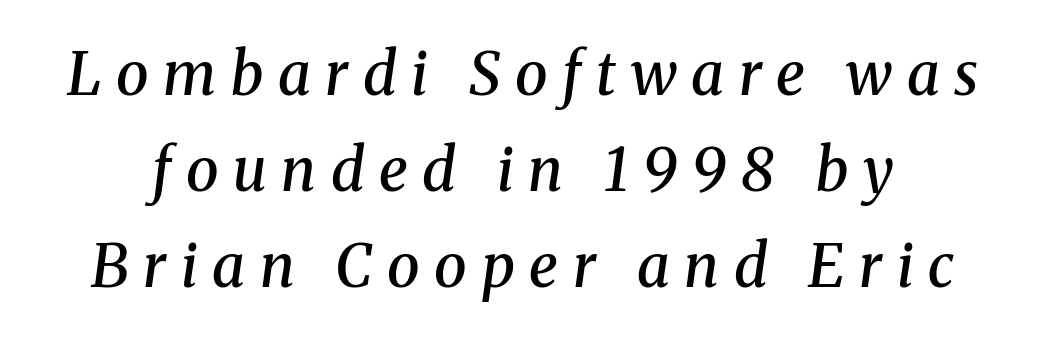
Q: Is the text bold? A: Semi-bold.
Q: Is the text italic (slanted)? A: Yes, it leans right by about 8 degrees.
Q: Is the typeface a serif or a sans-serif typeface? A: Serif.
Q: Is the text underlined? A: No.
Q: Is the spacing between letters normal or unusually wide? A: Unusually wide.
Q: Is the spacing between lines tight, normal or loose? A: Normal.
Q: Width (condensed, normal, or wide)? A: Normal.
Q: Stroke contrast? A: Medium.
Q: x-height? A: Medium.
Q: Monospaced? A: No.
